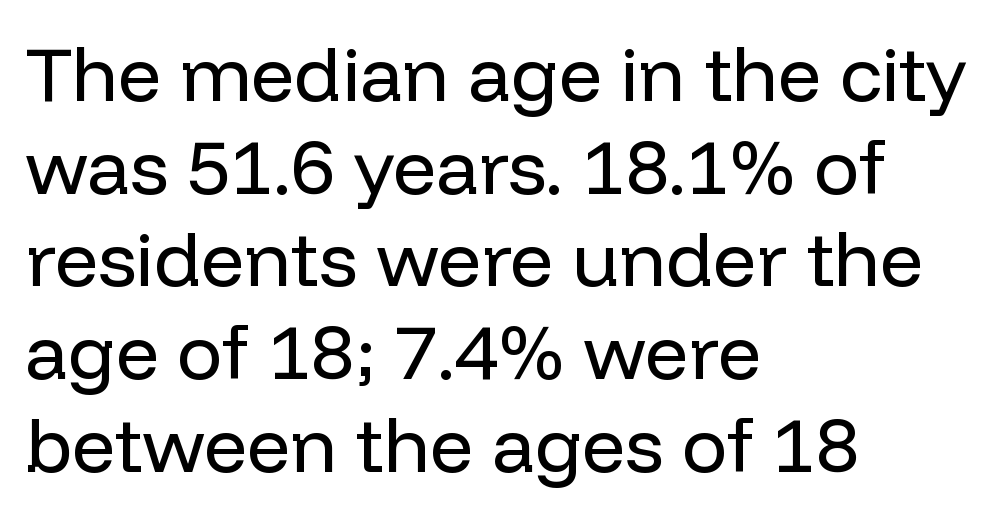
{"serif": "no", "italic": "no", "bold": "no", "weight": "regular", "width": "normal", "stroke_contrast": "low", "x_height": "medium", "monospaced": "no", "underline": "no", "align": "left", "line_spacing_ratio": 1.22, "letter_spacing": "normal", "letter_spacing_em": 0.0, "glyph_px": 76}
